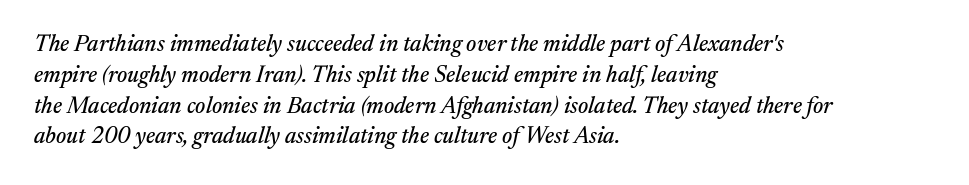
{"italic": "yes", "lean": "right", "slant_degrees": 17, "underline": "no", "align": "left", "line_spacing": "normal", "line_spacing_ratio": 1.34, "letter_spacing": "normal", "letter_spacing_em": 0.0, "glyph_px": 23}
